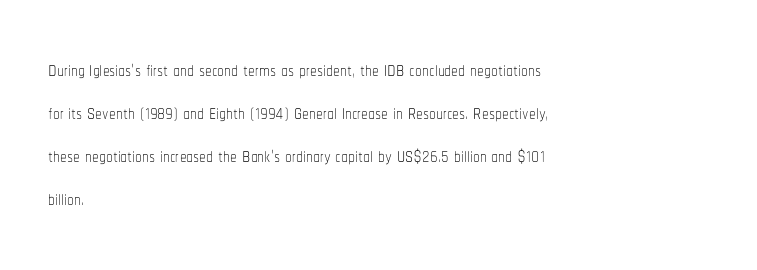
Q: Is the text bold? A: No.
Q: Is the text italic (slanted)? A: No, it is upright.
Q: Is the text underlined? A: No.
Q: How is the paragraph aligned? A: Left-aligned.
Q: Is the spacing between letters normal or unusually wide? A: Normal.
Q: Is the spacing between lines tight, normal or loose? A: Normal.
